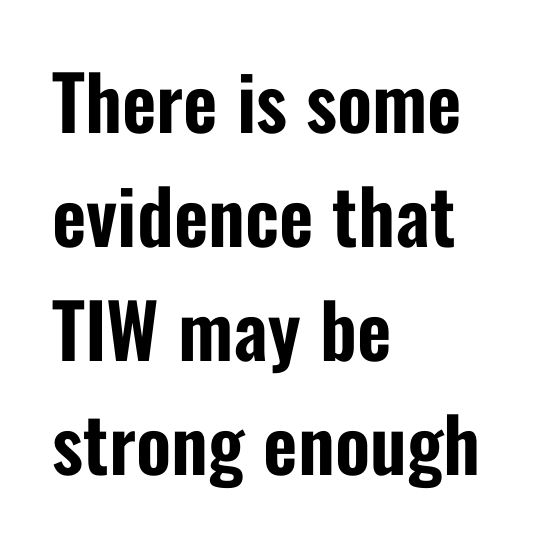
{"serif": "no", "italic": "no", "width": "condensed", "stroke_contrast": "low", "x_height": "medium", "monospaced": "no", "underline": "no", "align": "left", "line_spacing": "normal", "line_spacing_ratio": 1.52, "letter_spacing": "normal", "letter_spacing_em": 0.0, "glyph_px": 75}
